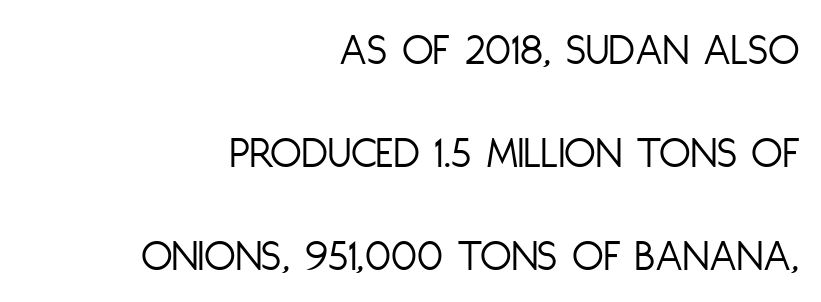
{"serif": "no", "italic": "no", "bold": "no", "weight": "light", "width": "condensed", "stroke_contrast": "low", "x_height": "large", "monospaced": "no", "underline": "no", "align": "right", "line_spacing": "loose", "line_spacing_ratio": 2.24, "letter_spacing": "normal", "letter_spacing_em": 0.0, "glyph_px": 46}
